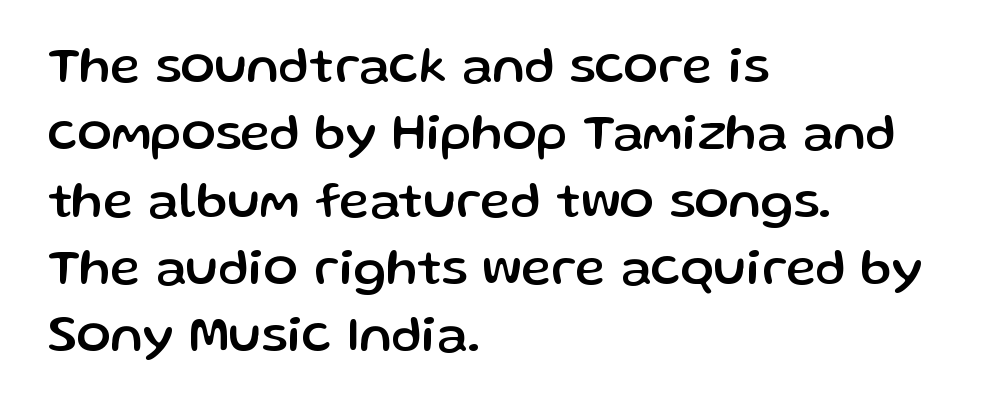
{"serif": "no", "italic": "no", "width": "normal", "stroke_contrast": "low", "x_height": "medium", "monospaced": "no", "underline": "no", "align": "left", "line_spacing": "normal", "line_spacing_ratio": 1.32, "letter_spacing": "normal", "letter_spacing_em": 0.0, "glyph_px": 51}
